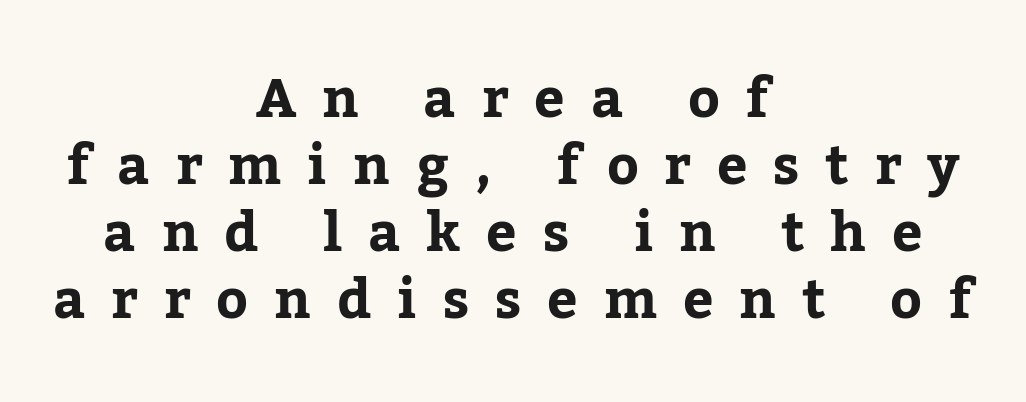
Q: Is the text bold? A: Yes.
Q: Is the text italic (slanted)? A: No, it is upright.
Q: Is the typeface a serif or a sans-serif typeface? A: Serif.
Q: Is the text underlined? A: No.
Q: How is the paragraph aligned? A: Centered.
Q: Is the spacing between letters normal or unusually wide? A: Unusually wide.
Q: Width (condensed, normal, or wide)? A: Normal.
Q: Stroke contrast? A: Low.
Q: x-height? A: Medium.
Q: Monospaced? A: No.
